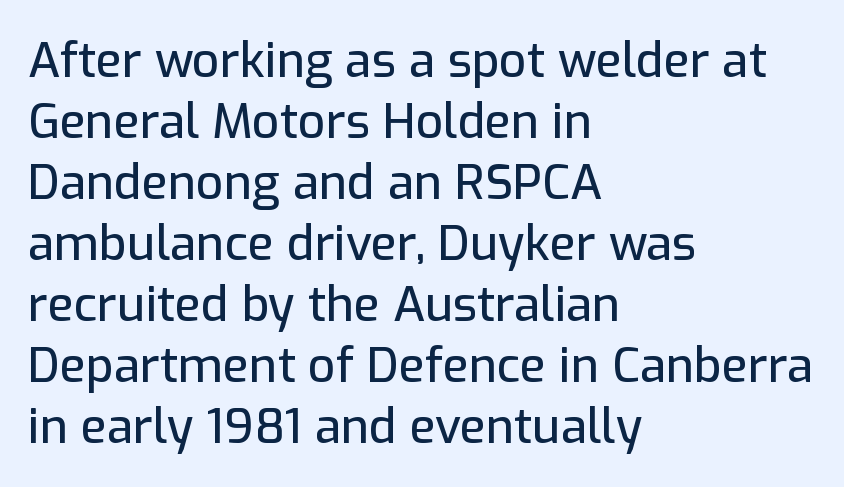
The image shows 48 px sans-serif type, upright; set left-aligned, normal line spacing (1.27x), normal letter spacing, not underlined; low stroke contrast and a medium x-height.
